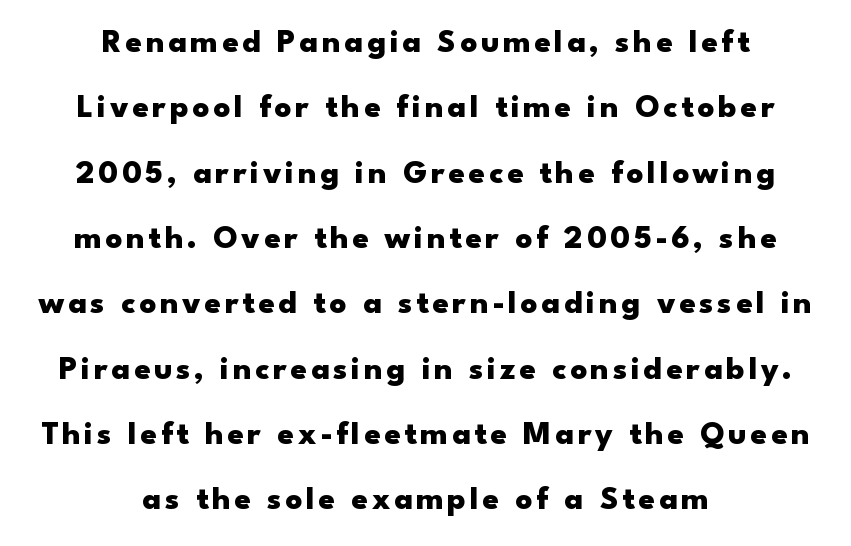
Q: Is the text bold? A: Yes.
Q: Is the text italic (slanted)? A: No, it is upright.
Q: Is the typeface a serif or a sans-serif typeface? A: Sans-serif.
Q: Is the text underlined? A: No.
Q: How is the paragraph aligned? A: Centered.
Q: Is the spacing between lines tight, normal or loose? A: Loose.
Q: Width (condensed, normal, or wide)? A: Wide.
Q: Stroke contrast? A: Low.
Q: x-height? A: Small.
Q: Monospaced? A: No.
